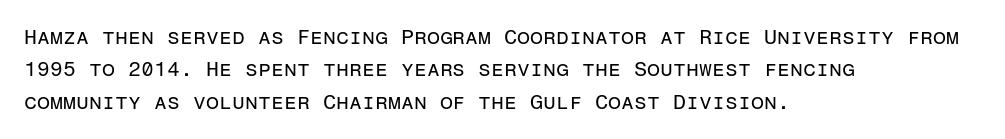
Q: Is the text bold? A: No.
Q: Is the text italic (slanted)? A: No, it is upright.
Q: Is the text underlined? A: No.
Q: How is the paragraph aligned? A: Left-aligned.
Q: Is the spacing between letters normal or unusually wide? A: Normal.
Q: Is the spacing between lines tight, normal or loose? A: Normal.
